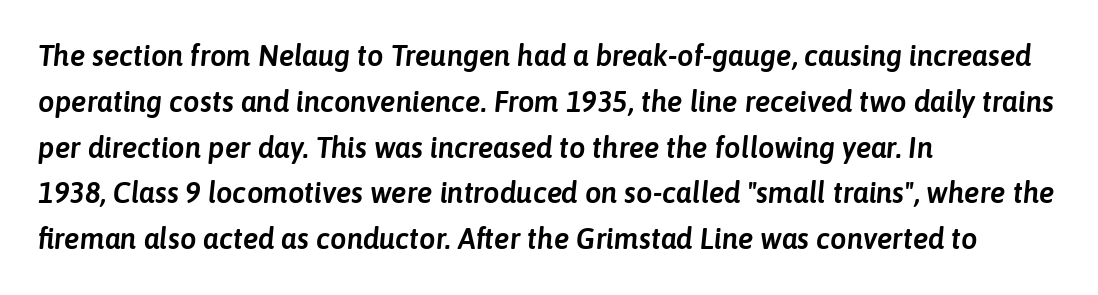
Q: Is the text italic (slanted)? A: Yes, it leans right by about 6 degrees.
Q: Is the text underlined? A: No.
Q: How is the paragraph aligned? A: Left-aligned.
Q: Is the spacing between letters normal or unusually wide? A: Normal.
Q: Is the spacing between lines tight, normal or loose? A: Normal.
Q: Width (condensed, normal, or wide)? A: Normal.
Q: Stroke contrast? A: Low.
Q: x-height? A: Medium.
Q: Monospaced? A: No.
